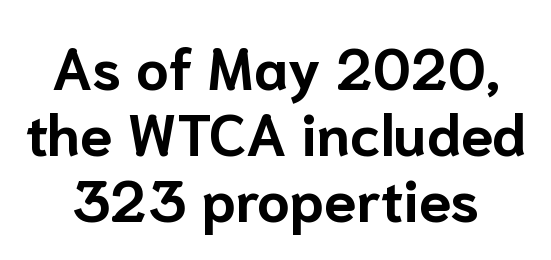
{"serif": "no", "italic": "no", "bold": "yes", "weight": "bold", "width": "normal", "stroke_contrast": "low", "x_height": "medium", "monospaced": "no", "underline": "no", "line_spacing": "tight", "line_spacing_ratio": 1.14, "letter_spacing": "normal", "letter_spacing_em": 0.0, "glyph_px": 58}
